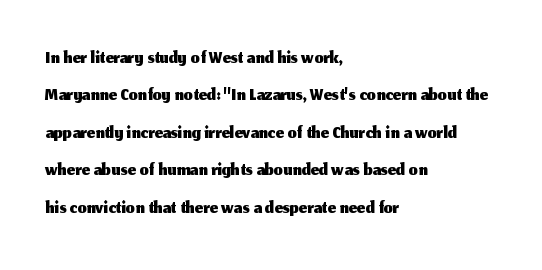
{"serif": "no", "italic": "no", "width": "normal", "stroke_contrast": "medium", "x_height": "medium", "monospaced": "no", "underline": "no", "align": "left", "line_spacing": "normal", "line_spacing_ratio": 1.29, "letter_spacing": "normal", "letter_spacing_em": 0.0, "glyph_px": 29}
